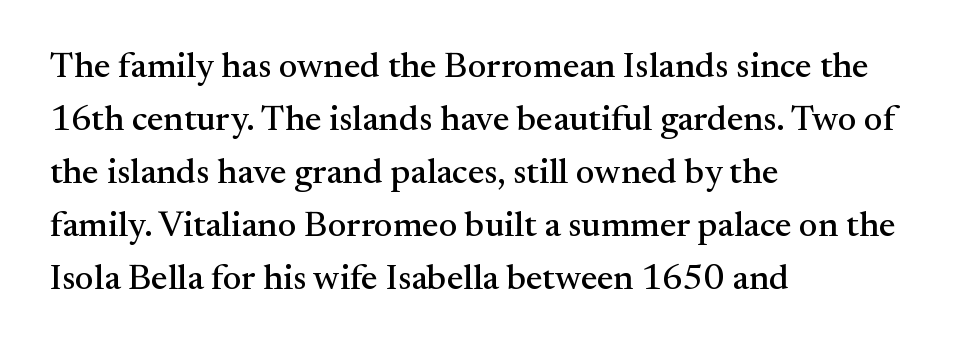
The image shows 36 px serif type, upright; set left-aligned, normal line spacing (1.47x), normal letter spacing, not underlined; medium stroke contrast and a small x-height.
